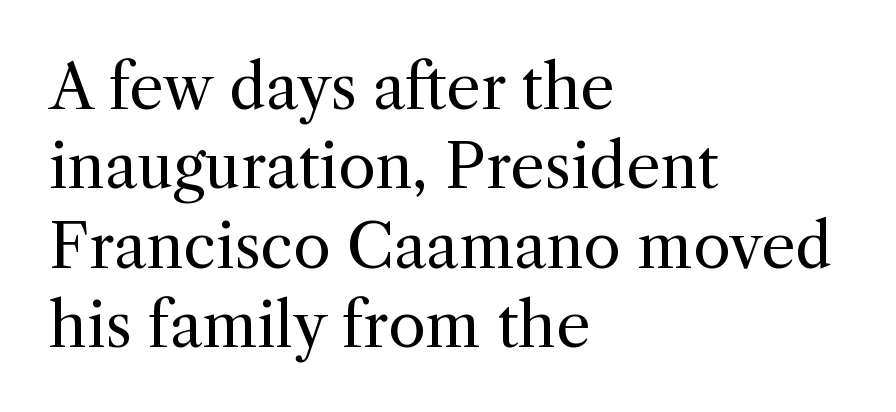
Do the characters align in a grid? No, the font is proportional. These lines were composed using upright roman letters. Descender tails drop into unmarked territory. Inter-character spacing is left at the font's built-in metrics. The characters display serif detailing at their extremities. Does the copy run flush right? No — it runs flush left.
